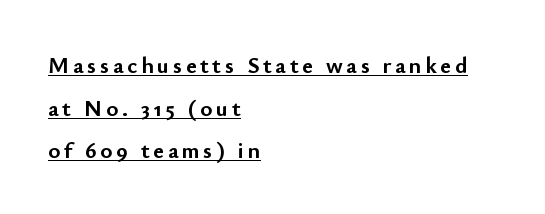
Q: Is the text bold? A: Yes.
Q: Is the text italic (slanted)? A: No, it is upright.
Q: Is the text underlined? A: Yes.
Q: How is the paragraph aligned? A: Left-aligned.
